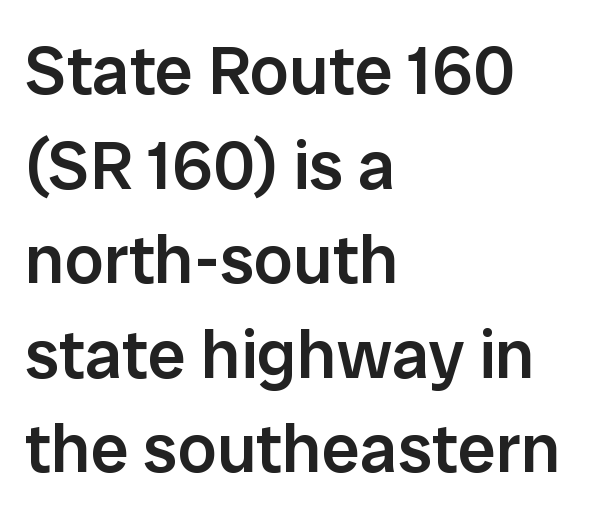
Students, this is semibold: more ink than regular, less than bold. Short and long lines alike share a common starting point at left. Here the designer chose a conventional face with non-uniform glyph widths. Between one letter and the next there's only the usual sliver of space. The glyphs are unaccompanied by any horizontal stroke below them.
